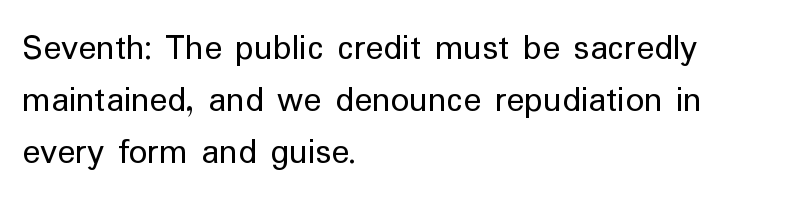
Spacing verdict: proportional, widths tailored to each character. Beneath every word, the page is bare. This sample uses an upright cut, with every glyph sitting square on the baseline. Summary of vertical rhythm: regular, with standard interline spacing.
